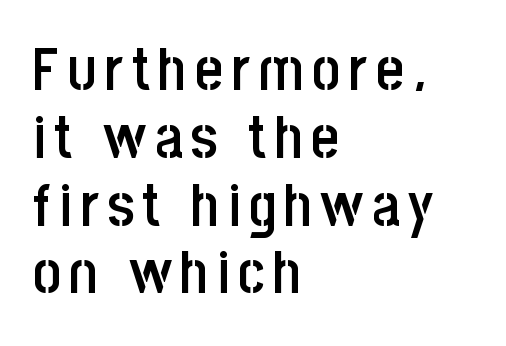
Q: Is the text bold? A: Semi-bold.
Q: Is the text italic (slanted)? A: No, it is upright.
Q: Is the typeface a serif or a sans-serif typeface? A: Sans-serif.
Q: Is the text underlined? A: No.
Q: How is the paragraph aligned? A: Left-aligned.
Q: Is the spacing between lines tight, normal or loose? A: Tight.
Q: Width (condensed, normal, or wide)? A: Condensed.
Q: Stroke contrast? A: Low.
Q: x-height? A: Large.
Q: Monospaced? A: No.
